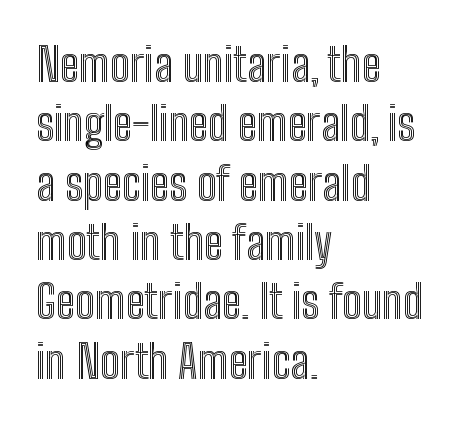
The image shows 46 px condensed type, upright; set left-aligned, normal line spacing (1.29x), normal letter spacing, not underlined; a medium x-height.
